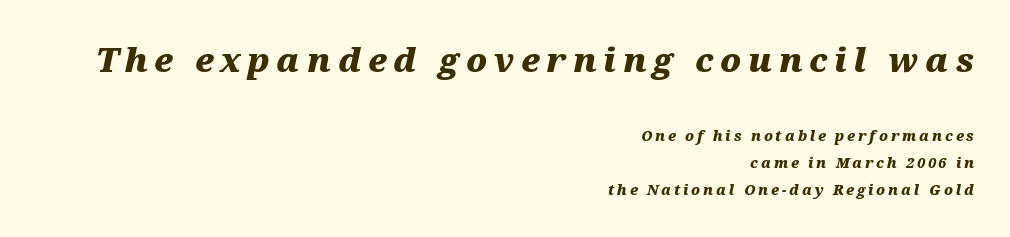
Q: Is the text bold? A: Yes.
Q: Is the text italic (slanted)? A: Yes, it leans right by about 12 degrees.
Q: Is the text underlined? A: No.
Q: How is the paragraph aligned? A: Right-aligned.
Q: Is the spacing between letters normal or unusually wide? A: Unusually wide.
Q: Is the spacing between lines tight, normal or loose? A: Loose.
Q: Which block of text is set in a larger size, the first (top) or the second (bottom)? A: The first (top) one.
Q: Width (condensed, normal, or wide)? A: Wide.
Q: Stroke contrast? A: Medium.
Q: x-height? A: Medium.
Q: Monospaced? A: No.
